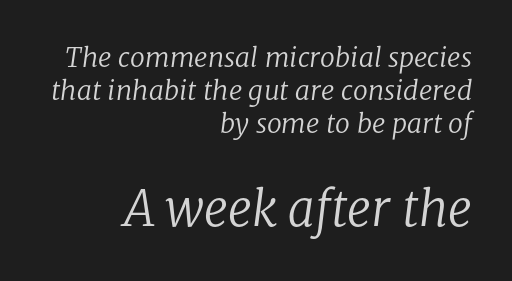
Descenders hang freely into open space. In this sample the second text group is rendered at the bigger scale. Line ends are locked; line starts wander. These lines keep a tight, regular rhythm from letter to letter. Caption: face not bold, strokes unweighted. Character widths vary here, with narrow letters taking less room than wide ones.
